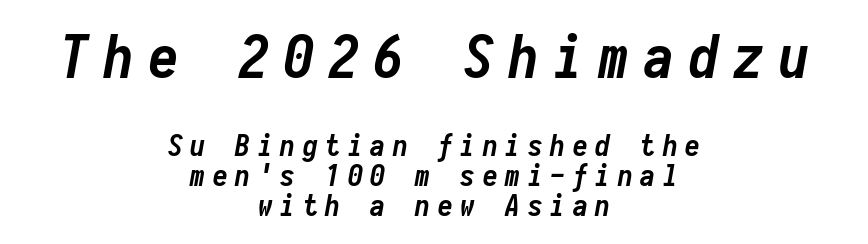
Observe the wide spacing: letters keep a clear distance from each other. Weight: bold. Which chunk is bigger? The first one — the top block dwarfs the bottom. Only glyphs here, with clear space below each row.
